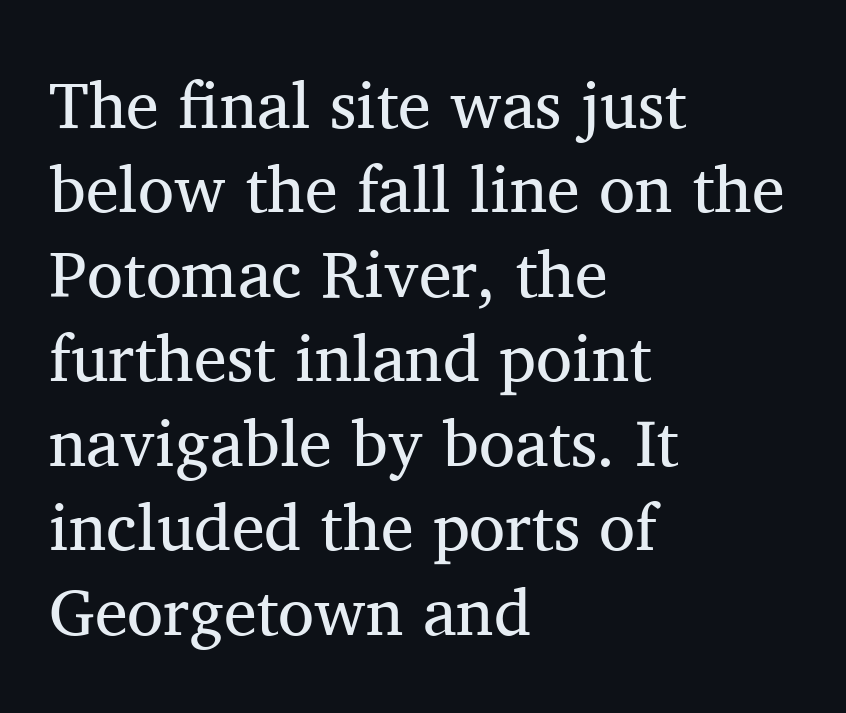
Q: Is the text bold? A: No.
Q: Is the text italic (slanted)? A: No, it is upright.
Q: Is the typeface a serif or a sans-serif typeface? A: Serif.
Q: Is the text underlined? A: No.
Q: How is the paragraph aligned? A: Left-aligned.
Q: Is the spacing between letters normal or unusually wide? A: Normal.
Q: Is the spacing between lines tight, normal or loose? A: Normal.
Q: Width (condensed, normal, or wide)? A: Normal.
Q: Stroke contrast? A: Medium.
Q: x-height? A: Medium.
Q: Monospaced? A: No.
